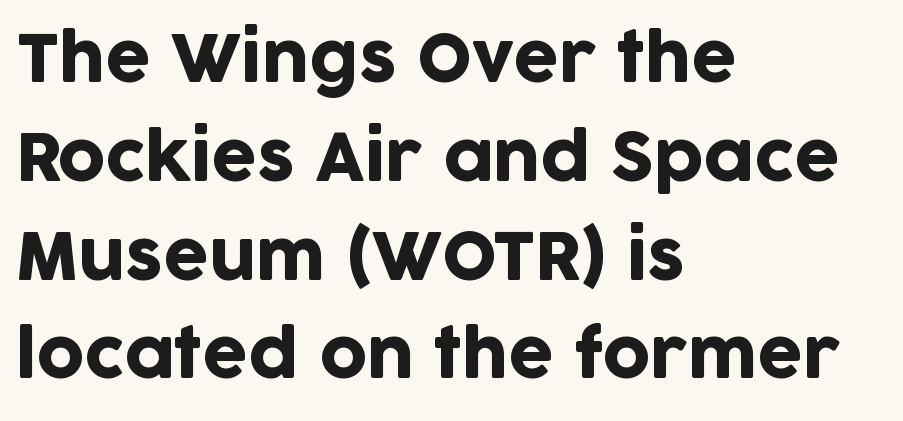
The image shows 65 px sans-serif type, upright; set left-aligned, normal line spacing (1.52x), normal letter spacing, not underlined; low stroke contrast and a large x-height.
